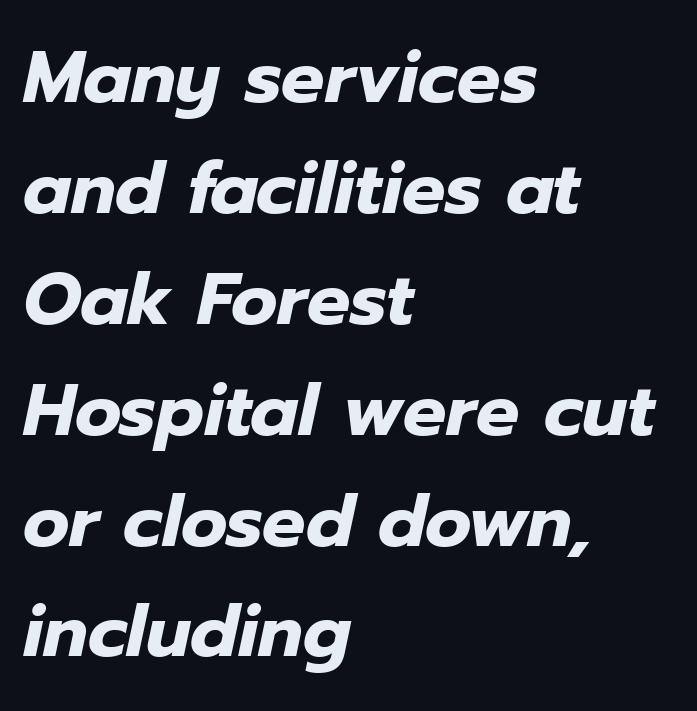
Regarding leading, the lines here are spaced in the standard way. The compositor pushed each line to the left boundary. Letter spacing: default. Bold? Absolutely — the strokes are thick and heavy. Think of a printed novel: that variable character pitch is what you see here.
